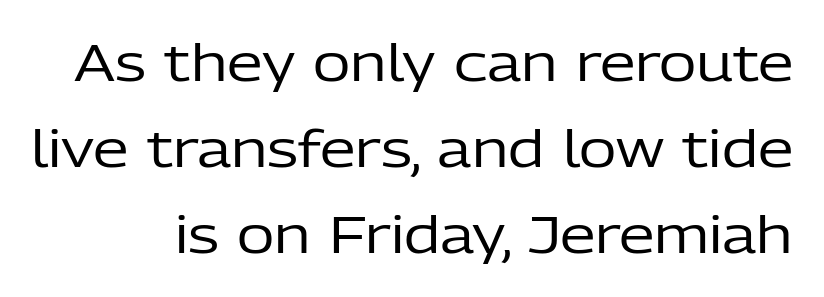
{"serif": "no", "italic": "no", "bold": "no", "weight": "regular", "width": "normal", "stroke_contrast": "low", "x_height": "medium", "monospaced": "no", "underline": "no", "line_spacing": "normal", "line_spacing_ratio": 1.69, "letter_spacing": "normal", "letter_spacing_em": 0.0, "glyph_px": 51}
